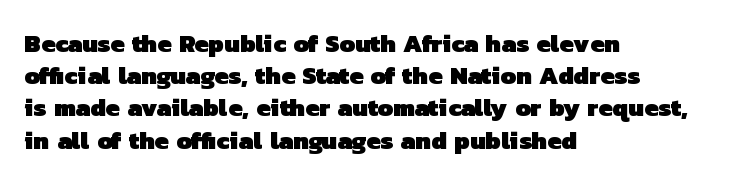
Q: Is the text bold? A: Yes.
Q: Is the text underlined? A: No.
Q: How is the paragraph aligned? A: Left-aligned.
Q: Is the spacing between letters normal or unusually wide? A: Normal.
Q: Is the spacing between lines tight, normal or loose? A: Normal.
